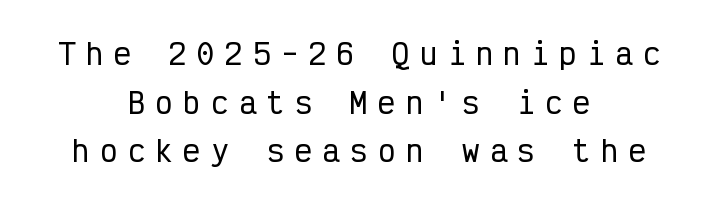
Q: Is the text italic (slanted)? A: No, it is upright.
Q: Is the typeface a serif or a sans-serif typeface? A: Sans-serif.
Q: Is the text underlined? A: No.
Q: How is the paragraph aligned? A: Centered.
Q: Is the spacing between letters normal or unusually wide? A: Unusually wide.
Q: Is the spacing between lines tight, normal or loose? A: Normal.
Q: Width (condensed, normal, or wide)? A: Condensed.
Q: Stroke contrast? A: Low.
Q: x-height? A: Medium.
Q: Monospaced? A: Yes.
